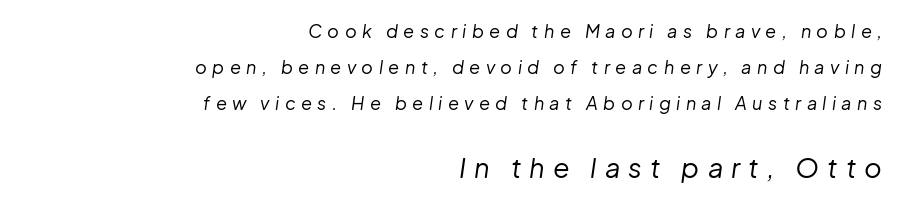
Character size in the trailing block exceeds that of the leading block. Is the letter spacing exaggerated? Yes — the characters are pushed far apart. The rag falls on the left side of this text block. The letters are slanted; this is an italic face. A quiet, ordinary-to-light weight characterises the typeface. Descenders hang freely into open space.
